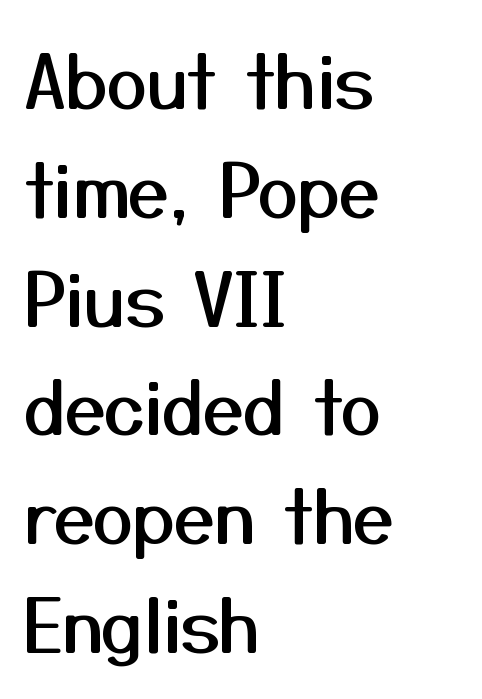
The image shows 73 px sans-serif type, upright; set left-aligned, normal line spacing (1.49x), normal letter spacing, not underlined; medium stroke contrast and a medium x-height.
